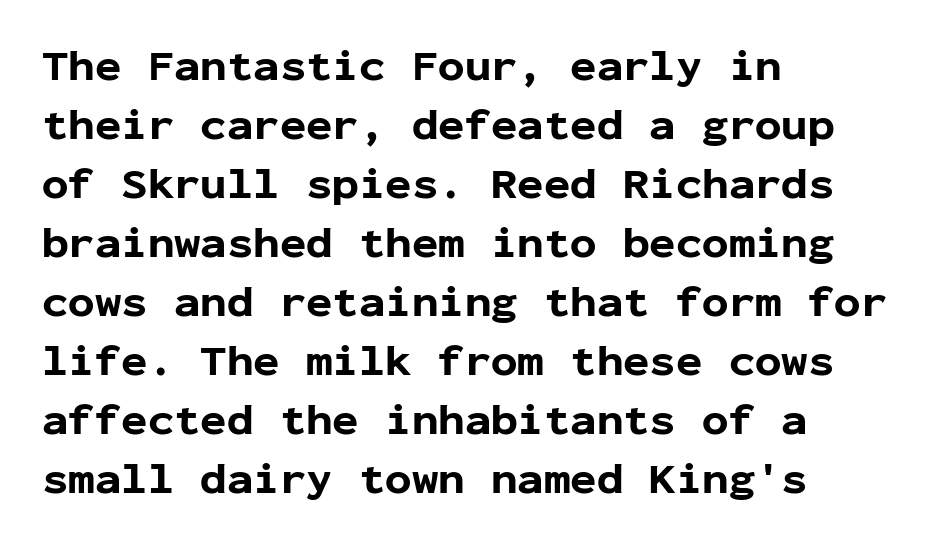
{"serif": "no", "italic": "no", "bold": "yes", "weight": "bold", "width": "normal", "stroke_contrast": "low", "x_height": "medium", "monospaced": "yes", "underline": "no", "align": "left", "line_spacing": "normal", "line_spacing_ratio": 1.34, "letter_spacing": "normal", "letter_spacing_em": 0.0, "glyph_px": 44}
